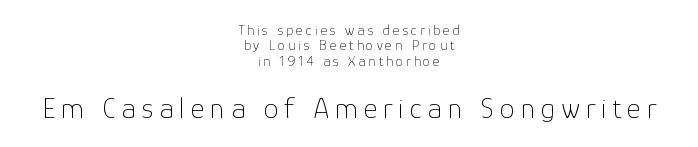
The image shows 30 px thin sans-serif type, upright; set centered, tight line spacing (1.03x), not underlined; the second (bottom) block is 2.0x larger; low stroke contrast and a medium x-height.
